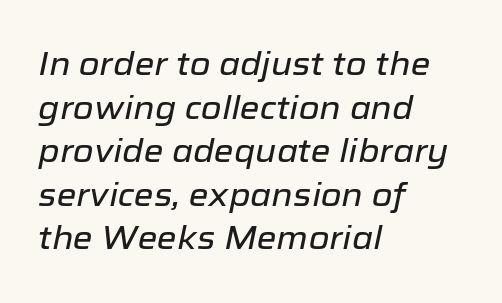
Q: Is the text italic (slanted)? A: Yes, it leans right by about 12 degrees.
Q: Is the text underlined? A: No.
Q: How is the paragraph aligned? A: Left-aligned.
Q: Is the spacing between letters normal or unusually wide? A: Normal.
Q: Is the spacing between lines tight, normal or loose? A: Normal.
Q: Width (condensed, normal, or wide)? A: Normal.
Q: Stroke contrast? A: Low.
Q: x-height? A: Medium.
Q: Monospaced? A: No.
